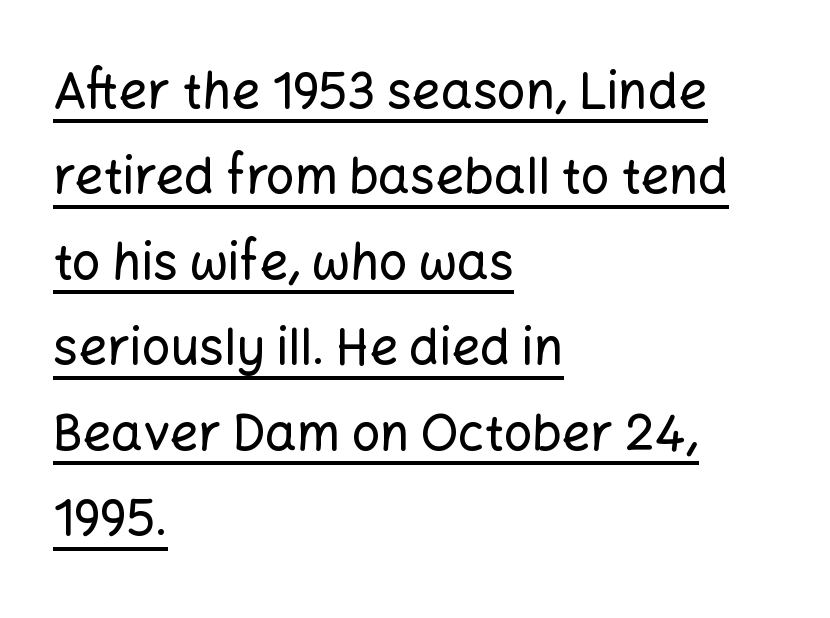
Glyph-to-glyph distance matches everyday printed text. Note: no serifs on the glyphs. The lettering is marked with a stroke running underneath it. No italicization has been applied; the sample stays upright.
